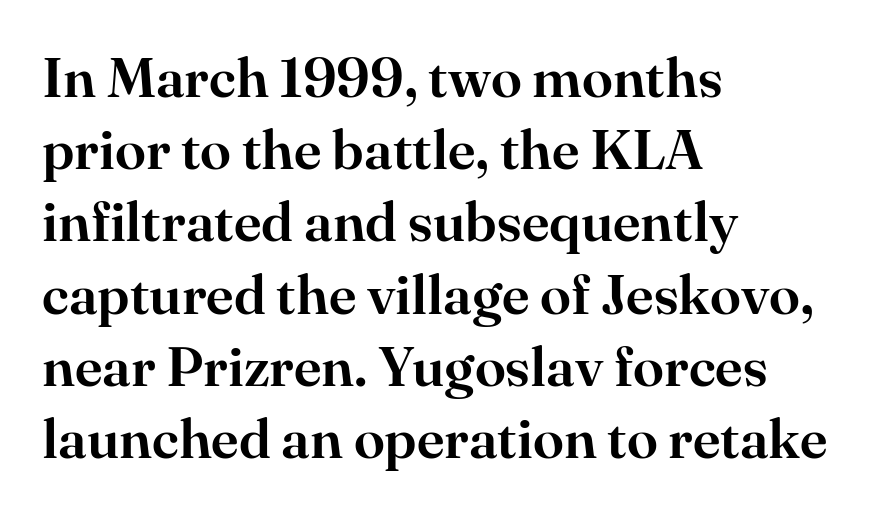
The image shows 56 px serif type, upright; set left-aligned, normal line spacing (1.29x), normal letter spacing, not underlined; high stroke contrast and a small x-height.
